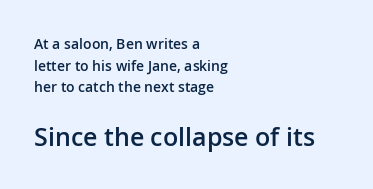
Q: Is the text bold? A: Semi-bold.
Q: Is the text italic (slanted)? A: No, it is upright.
Q: Is the text underlined? A: No.
Q: How is the paragraph aligned? A: Left-aligned.
Q: Is the spacing between letters normal or unusually wide? A: Normal.
Q: Is the spacing between lines tight, normal or loose? A: Normal.
Q: Which block of text is set in a larger size, the first (top) or the second (bottom)? A: The second (bottom) one.
